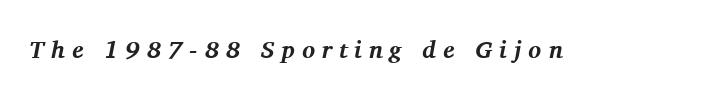
Q: Is the text bold? A: Yes.
Q: Is the text italic (slanted)? A: Yes, it leans right by about 11 degrees.
Q: Is the text underlined? A: No.
Q: Is the spacing between letters normal or unusually wide? A: Unusually wide.
